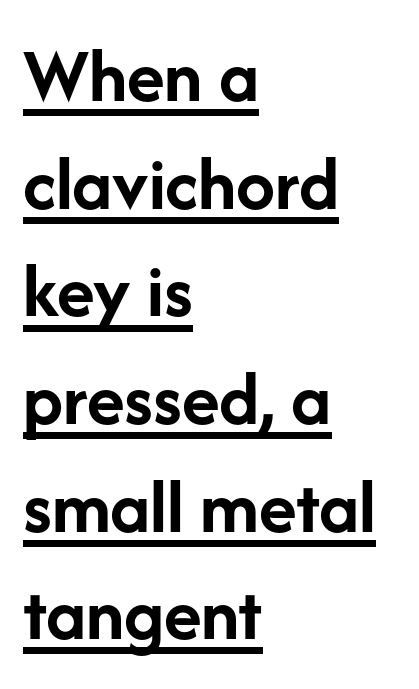
No italicization has been applied; the sample stays upright. You could not count columns in this text — the font is proportionally spaced. Normally led — the rows are evenly, conventionally spaced. The typeface chosen for these lines omits serifs. Reading down the block, your eye returns to a fixed left position each line. Does extra space separate the letters? No, they use regular spacing.
